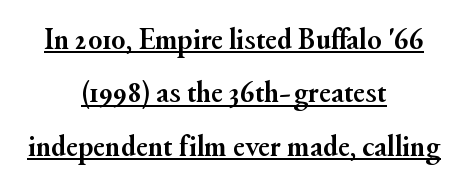
Look at the bottom of the vertical strokes: they flare into serifs here. Unlike italic type, these characters show no tilt at all. Is this a fixed-width face? No — the glyphs have proportional, varying widths. Caption: bold face, heavy strokes. The words here are underlined. Standard letterfit; no display-style spreading of the glyphs.
